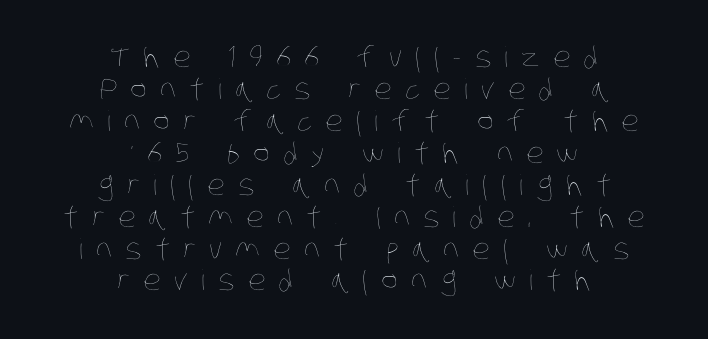
The passage shown is typed in a proportional face where columns would drift. Bold? No — there's no thickening of the strokes. Someone cranked the tracking dial way up on this one. The zone under the glyphs is completely vacant. The lines in this sample share a center point and differ in where they start and stop.
